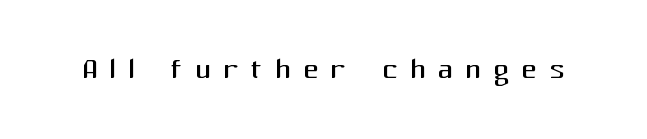
Spacing verdict: proportional, widths tailored to each character. Check under the words: just untouched page. Is the stroke heavy? The answer is a plain regular-or-lighter. Tracking here is generous; glyphs stand well apart from one another. The face used here is a sans, in the tradition of grotesques and geometrics.
